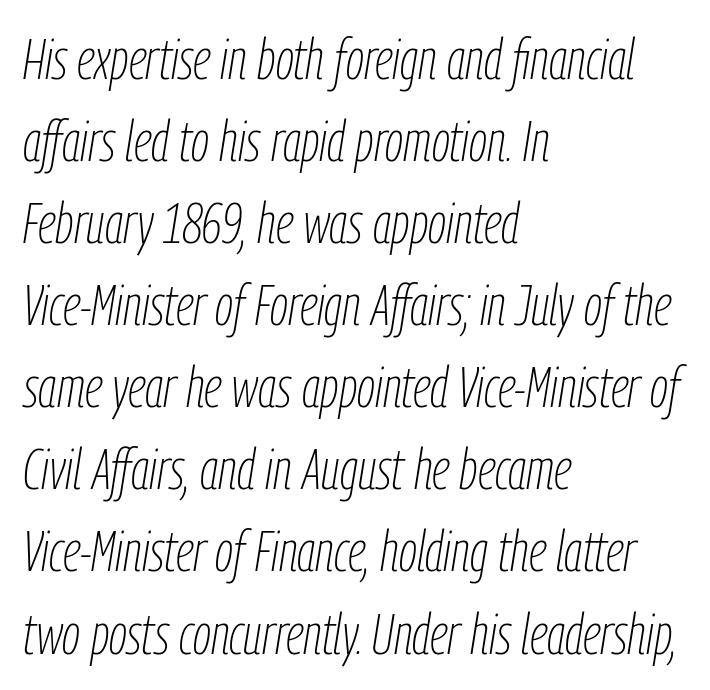
Q: Is the text bold? A: No.
Q: Is the text italic (slanted)? A: Yes, it leans right by about 9 degrees.
Q: Is the text underlined? A: No.
Q: How is the paragraph aligned? A: Left-aligned.
Q: Is the spacing between letters normal or unusually wide? A: Normal.
Q: Is the spacing between lines tight, normal or loose? A: Normal.
Q: Width (condensed, normal, or wide)? A: Condensed.
Q: Stroke contrast? A: Low.
Q: x-height? A: Medium.
Q: Monospaced? A: No.
